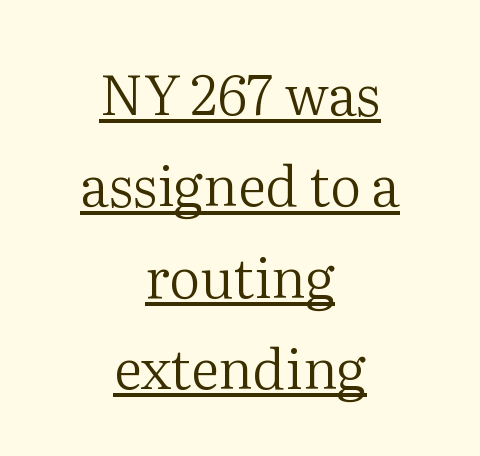
Q: Is the text bold? A: No.
Q: Is the text italic (slanted)? A: No, it is upright.
Q: Is the typeface a serif or a sans-serif typeface? A: Serif.
Q: Is the text underlined? A: Yes.
Q: How is the paragraph aligned? A: Centered.
Q: Is the spacing between letters normal or unusually wide? A: Normal.
Q: Is the spacing between lines tight, normal or loose? A: Normal.
Q: Width (condensed, normal, or wide)? A: Normal.
Q: Stroke contrast? A: Medium.
Q: x-height? A: Medium.
Q: Monospaced? A: No.
